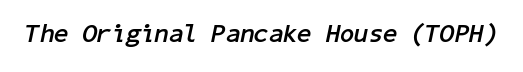
This is oblique type, the kind used for emphasis or titles. The face used here is rendered with its standard letterfit. Caption: bold face, heavy strokes. Only glyphs here, with clear space below each row.
